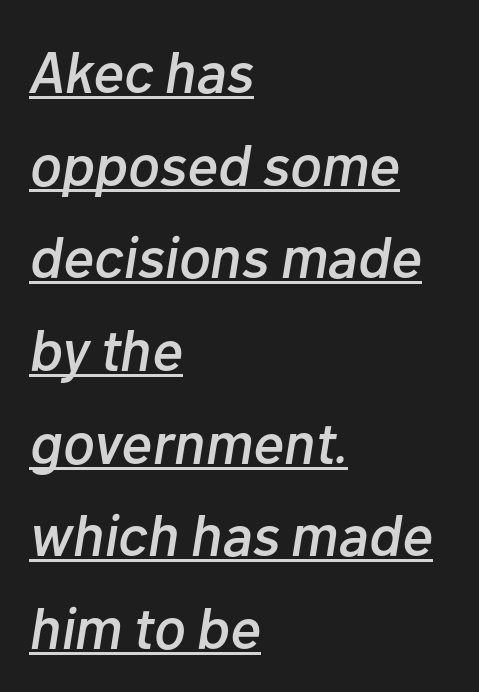
{"italic": "yes", "lean": "right", "slant_degrees": 10, "width": "normal", "stroke_contrast": "low", "x_height": "medium", "monospaced": "no", "underline": "yes", "align": "left", "line_spacing": "normal", "line_spacing_ratio": 1.57, "letter_spacing": "normal", "letter_spacing_em": 0.0, "glyph_px": 59}
